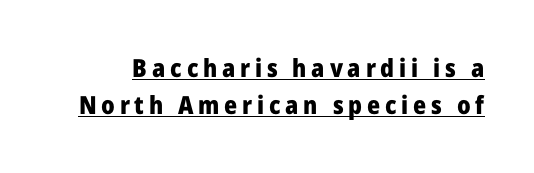
The image shows 25 px bold type, upright; set normal line spacing (1.5x), underlined.
